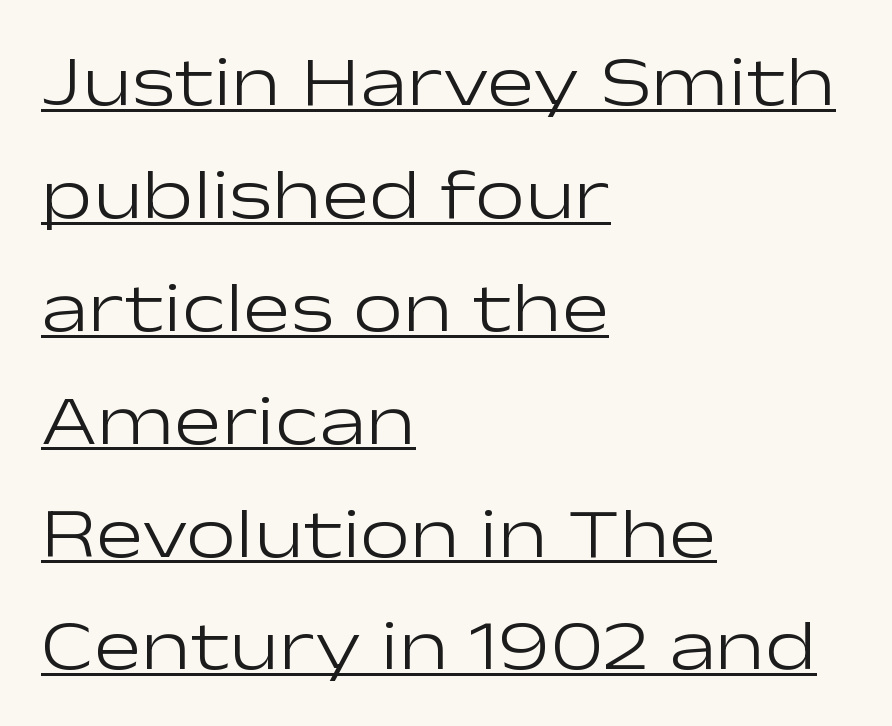
Q: Is the text bold? A: No.
Q: Is the text italic (slanted)? A: No, it is upright.
Q: Is the typeface a serif or a sans-serif typeface? A: Sans-serif.
Q: Is the text underlined? A: Yes.
Q: How is the paragraph aligned? A: Left-aligned.
Q: Is the spacing between letters normal or unusually wide? A: Normal.
Q: Is the spacing between lines tight, normal or loose? A: Normal.
Q: Width (condensed, normal, or wide)? A: Wide.
Q: Stroke contrast? A: Low.
Q: x-height? A: Medium.
Q: Monospaced? A: No.
